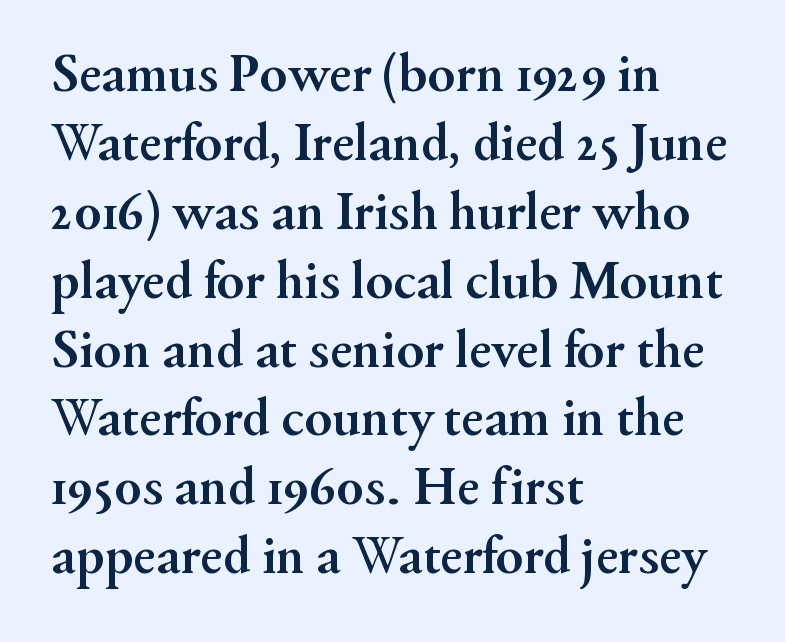
What stands out about the letter spacing? Nothing — it is the standard amount. The gap between lines stays unmarked. The strokes are fattened all the way to bold. Characters remain perfectly vertical along every line. Horizontally, the lines are justified to the leading edge only.
